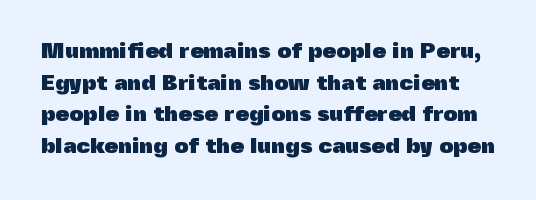
{"italic": "no", "bold": "yes", "underline": "no", "line_spacing": "normal", "line_spacing_ratio": 1.44, "letter_spacing": "normal", "letter_spacing_em": 0.0, "glyph_px": 22}
